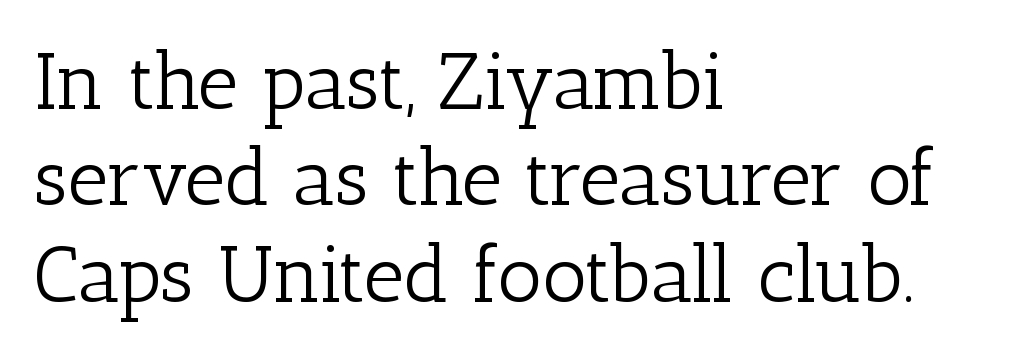
The image shows 79 px light serif type, upright; set left-aligned, line spacing 1.22x, normal letter spacing, not underlined; low stroke contrast and a medium x-height.
